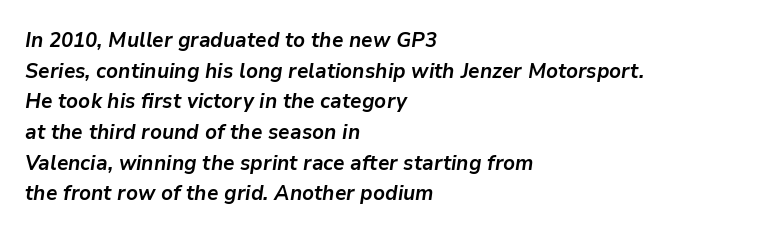
The image shows 21 px bold type, italic (leaning right); set left-aligned, normal line spacing (1.46x), normal letter spacing, not underlined.
